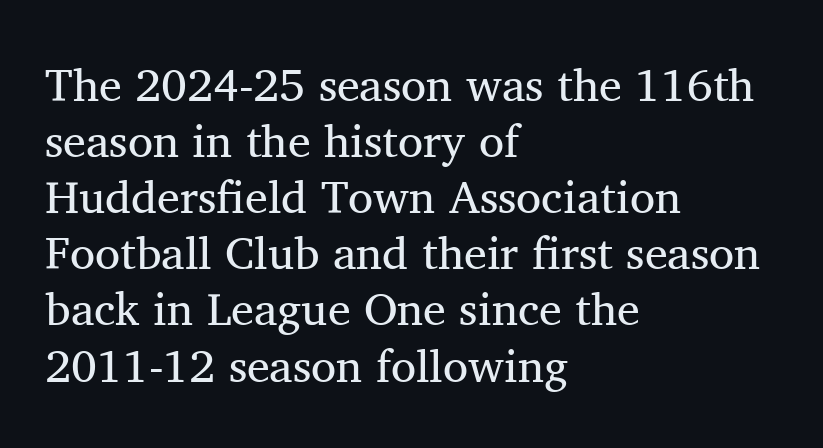
The type is set solid horizontally, with unmodified tracking. Ordinary non-slanted type is in use. Yep, those are serifs on the letters. Character widths vary here, with narrow letters taking less room than wide ones. The lines are quadded left.
